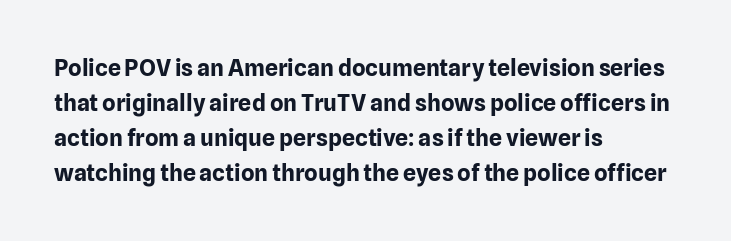
Q: Is the text bold? A: Yes.
Q: Is the text italic (slanted)? A: No, it is upright.
Q: Is the text underlined? A: No.
Q: How is the paragraph aligned? A: Left-aligned.
Q: Is the spacing between letters normal or unusually wide? A: Normal.
Q: Is the spacing between lines tight, normal or loose? A: Normal.
